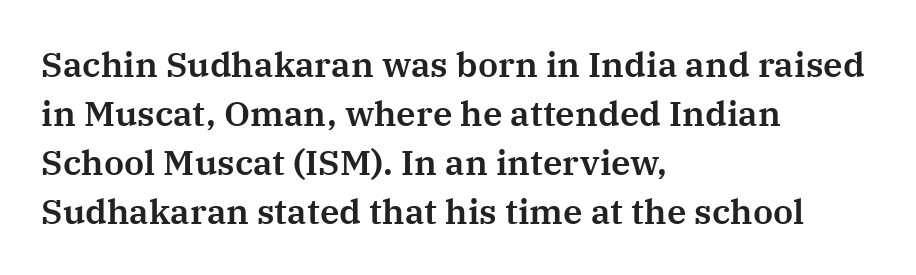
When letters stand straight like this, we call the style roman or upright. Is the letter spacing exaggerated? No — it looks like the ordinary default. Little horizontal feet cap the strokes, marking this as serif type. Interline gaps are of average width in this sample. Anything drawn beneath the words? Only blank space.
